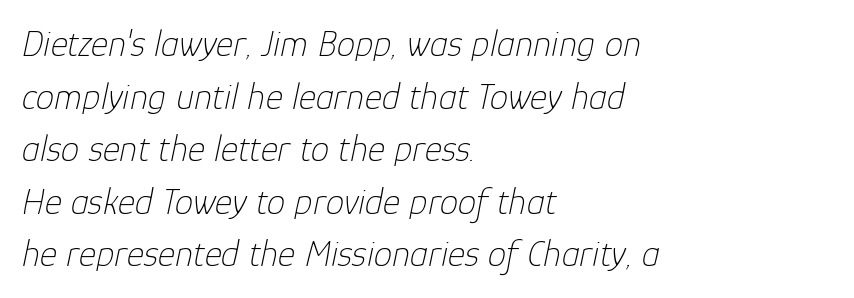
Q: Is the text bold? A: No.
Q: Is the text italic (slanted)? A: Yes, it leans right by about 12 degrees.
Q: Is the text underlined? A: No.
Q: How is the paragraph aligned? A: Left-aligned.
Q: Is the spacing between letters normal or unusually wide? A: Normal.
Q: Is the spacing between lines tight, normal or loose? A: Normal.
Q: Width (condensed, normal, or wide)? A: Normal.
Q: Stroke contrast? A: Low.
Q: x-height? A: Medium.
Q: Monospaced? A: No.
